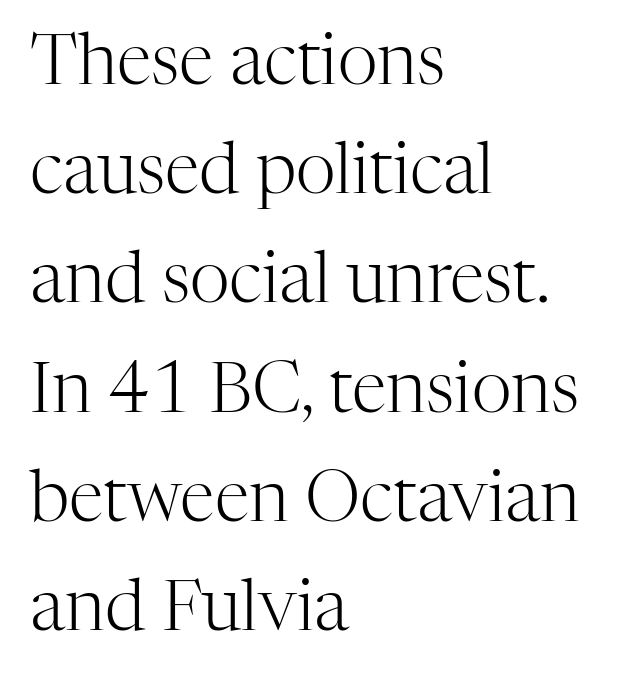
Q: Is the text bold? A: No.
Q: Is the text italic (slanted)? A: No, it is upright.
Q: Is the typeface a serif or a sans-serif typeface? A: Serif.
Q: Is the text underlined? A: No.
Q: How is the paragraph aligned? A: Left-aligned.
Q: Is the spacing between letters normal or unusually wide? A: Normal.
Q: Is the spacing between lines tight, normal or loose? A: Normal.
Q: Width (condensed, normal, or wide)? A: Normal.
Q: Stroke contrast? A: High.
Q: x-height? A: Medium.
Q: Monospaced? A: No.
